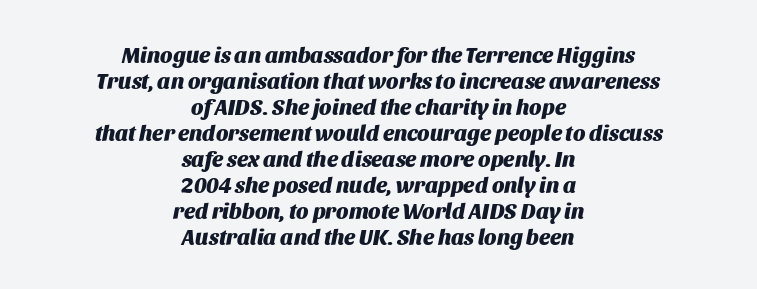
On the weight axis this lands at bold, roughly 700. Nobody drew a line under any word here. The rendering positions every line midway between the sides. Italic? Definitely — the glyphs are oblique. Tracking value appears to be zero — textbook default spacing.
